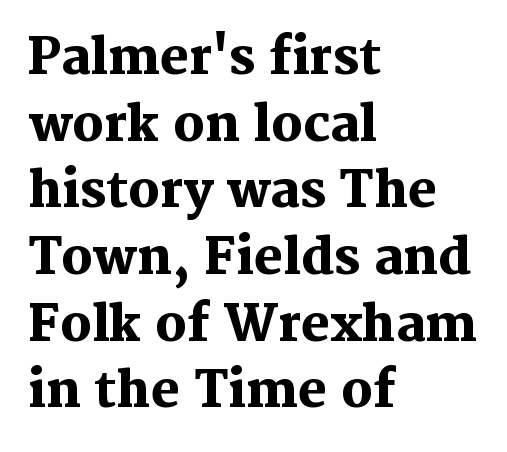
Q: Is the text bold? A: Yes.
Q: Is the text italic (slanted)? A: No, it is upright.
Q: Is the typeface a serif or a sans-serif typeface? A: Serif.
Q: Is the text underlined? A: No.
Q: How is the paragraph aligned? A: Left-aligned.
Q: Is the spacing between letters normal or unusually wide? A: Normal.
Q: Is the spacing between lines tight, normal or loose? A: Normal.
Q: Width (condensed, normal, or wide)? A: Normal.
Q: Stroke contrast? A: Medium.
Q: x-height? A: Medium.
Q: Monospaced? A: No.
